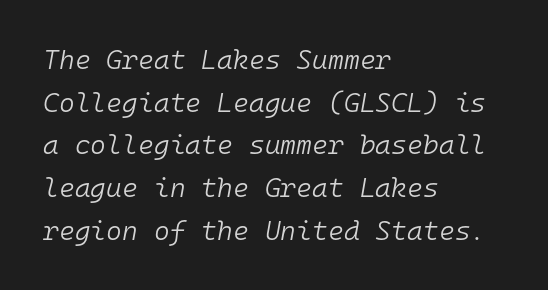
{"italic": "yes", "lean": "right", "slant_degrees": 10, "bold": "no", "underline": "no", "align": "left", "line_spacing": "normal", "line_spacing_ratio": 1.58, "letter_spacing": "normal", "letter_spacing_em": 0.0, "glyph_px": 27}
